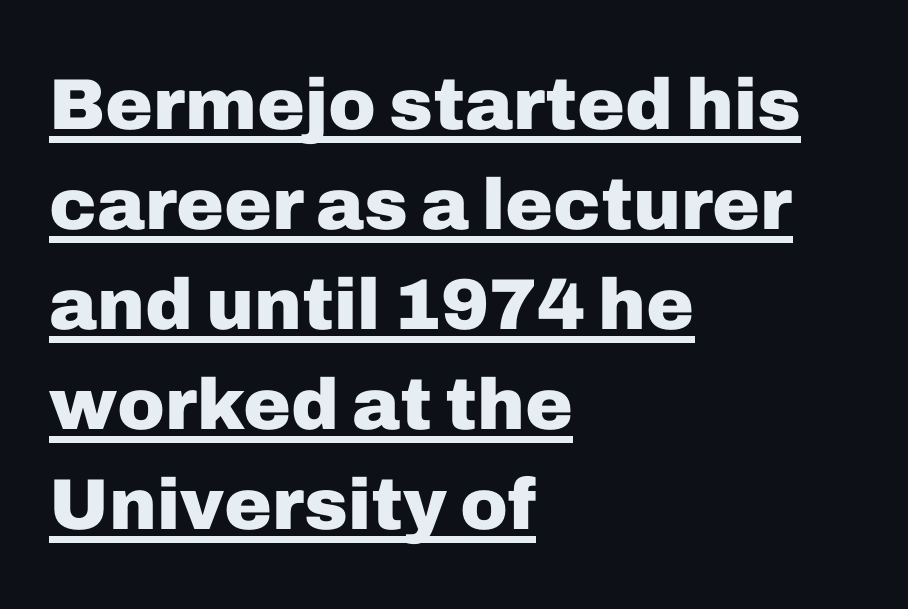
Q: Is the text bold? A: Yes.
Q: Is the text italic (slanted)? A: No, it is upright.
Q: Is the typeface a serif or a sans-serif typeface? A: Sans-serif.
Q: Is the text underlined? A: Yes.
Q: How is the paragraph aligned? A: Left-aligned.
Q: Is the spacing between letters normal or unusually wide? A: Normal.
Q: Is the spacing between lines tight, normal or loose? A: Normal.
Q: Width (condensed, normal, or wide)? A: Normal.
Q: Stroke contrast? A: Low.
Q: x-height? A: Medium.
Q: Monospaced? A: No.
